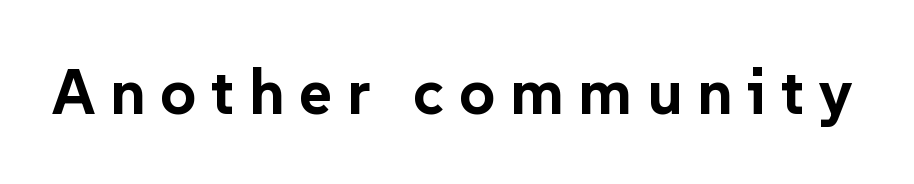
The image shows 63 px bold sans-serif type, upright; set unusually wide letter spacing (+0.23 em), not underlined; low stroke contrast and a medium x-height.
